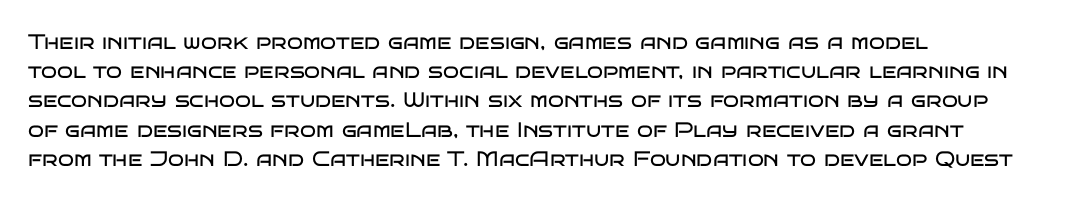
{"italic": "no", "bold": "no", "underline": "no", "align": "left", "line_spacing": "normal", "line_spacing_ratio": 1.39, "letter_spacing": "normal", "letter_spacing_em": 0.0, "glyph_px": 21}
